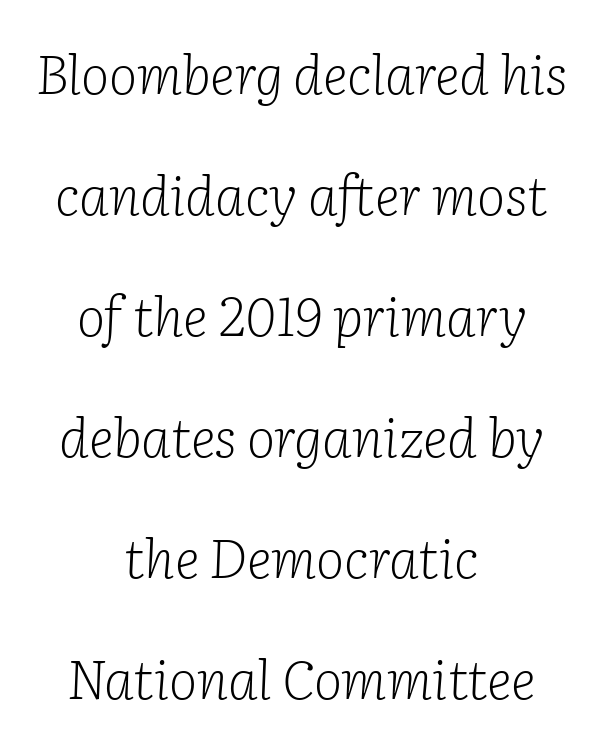
{"serif": "yes", "italic": "yes", "lean": "right", "slant_degrees": 2, "bold": "no", "weight": "light", "width": "normal", "stroke_contrast": "low", "x_height": "medium", "monospaced": "no", "underline": "no", "align": "center", "line_spacing": "loose", "line_spacing_ratio": 2.24, "letter_spacing": "normal", "letter_spacing_em": 0.0, "glyph_px": 54}
